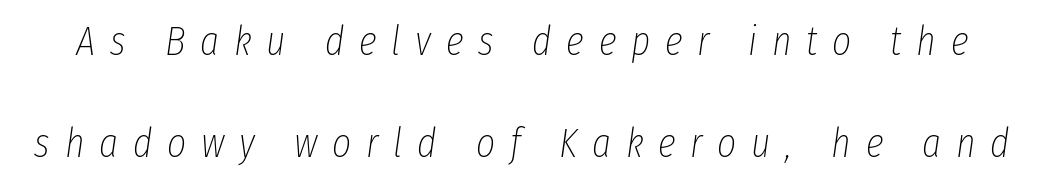
This rendering widens character spacing well past its baseline value. Vertical stems look standard width or narrower in stroke. How would I describe the line gaps? Wide and relaxed. Only glyphs here, with clear space below each row.
